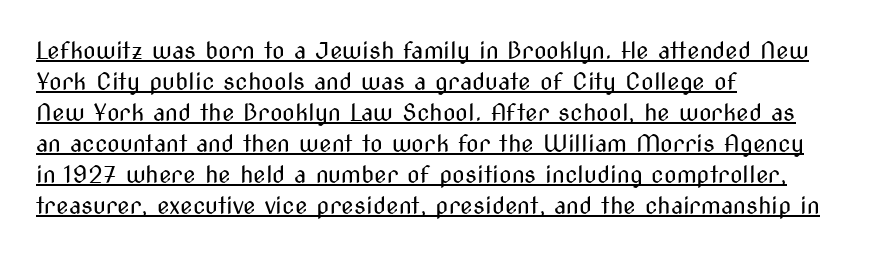
Q: Is the text bold? A: No.
Q: Is the text italic (slanted)? A: No, it is upright.
Q: Is the text underlined? A: Yes.
Q: How is the paragraph aligned? A: Left-aligned.
Q: Is the spacing between letters normal or unusually wide? A: Normal.
Q: Is the spacing between lines tight, normal or loose? A: Normal.
